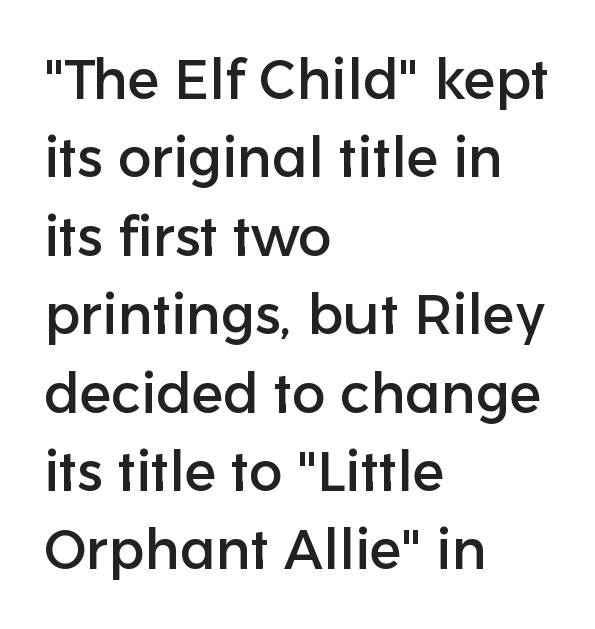
Nope, not italic — everything's standing straight. The foot of each line stays bare and open. Each letter keeps its own natural width here, so spacing adapts to shape. Caption: standard tracking, unaltered.
